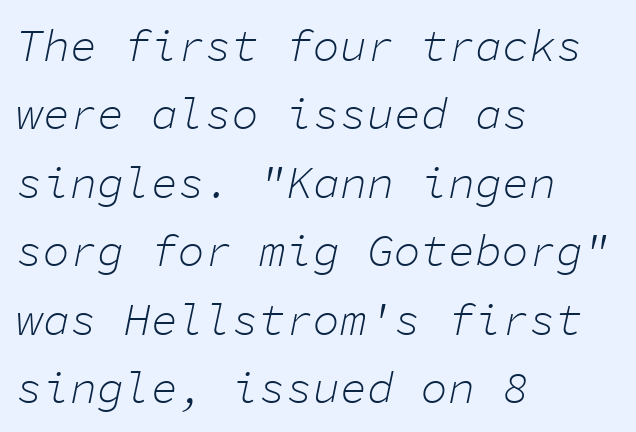
{"italic": "yes", "lean": "right", "slant_degrees": 11, "bold": "no", "weight": "light", "width": "normal", "stroke_contrast": "low", "x_height": "medium", "monospaced": "yes", "underline": "no", "align": "left", "line_spacing": "normal", "line_spacing_ratio": 1.52, "letter_spacing": "normal", "letter_spacing_em": 0.0, "glyph_px": 45}
